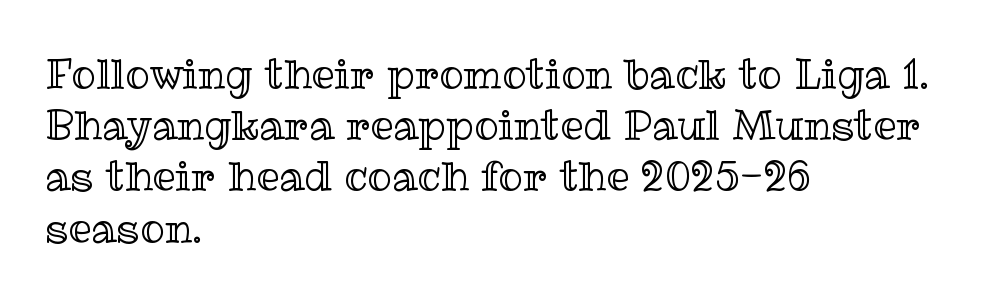
{"italic": "no", "width": "normal", "x_height": "medium", "monospaced": "no", "underline": "no", "align": "left", "line_spacing": "normal", "line_spacing_ratio": 1.25, "letter_spacing": "normal", "letter_spacing_em": 0.0, "glyph_px": 41}
